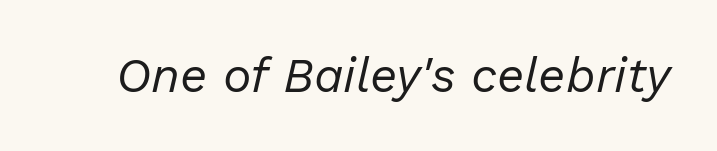
Q: Is the text bold? A: No.
Q: Is the text italic (slanted)? A: Yes, it leans right by about 13 degrees.
Q: Is the text underlined? A: No.
Q: Is the spacing between letters normal or unusually wide? A: Normal.
Q: Width (condensed, normal, or wide)? A: Normal.
Q: Stroke contrast? A: Low.
Q: x-height? A: Medium.
Q: Monospaced? A: No.
